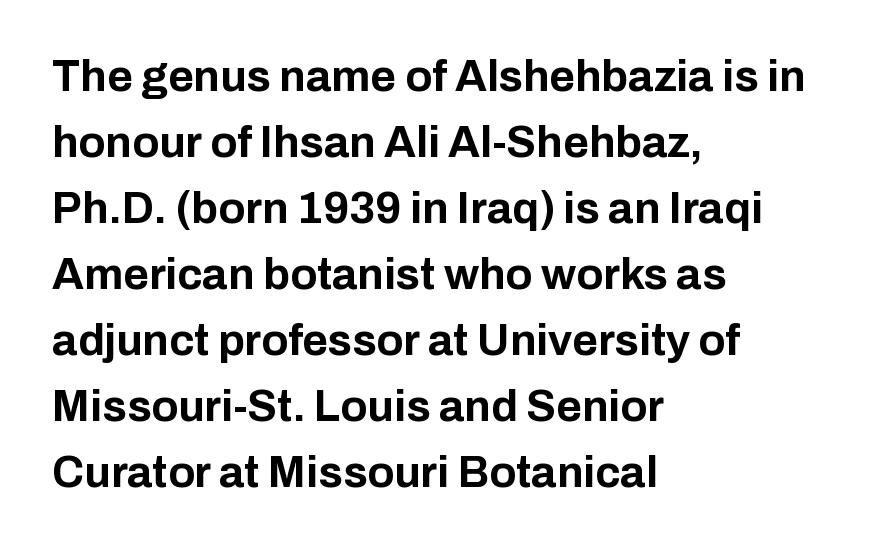
Heavy, bold letterforms. The passage shown has conventional tracking throughout. Quick note: not italic, upright. Is there much room between lines? A standard amount, neither cramped nor airy. If you drew a ruler down the left edge, every line would touch it. The rendering uses natural spacing where letterforms have individual widths.
